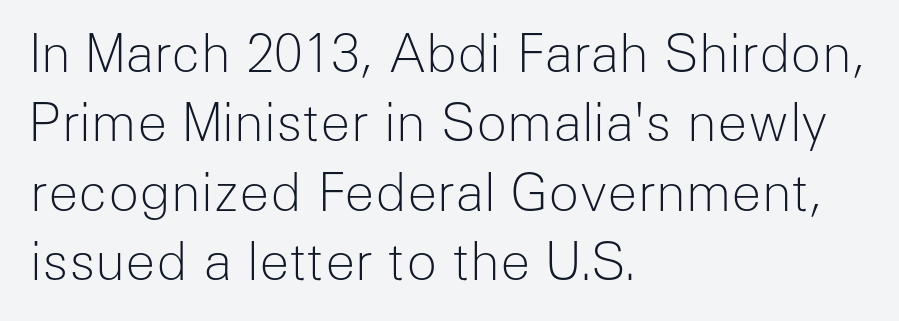
The image shows 51 px light sans-serif type, upright; set left-aligned, normal line spacing (1.36x), normal letter spacing, not underlined; low stroke contrast and a medium x-height.
